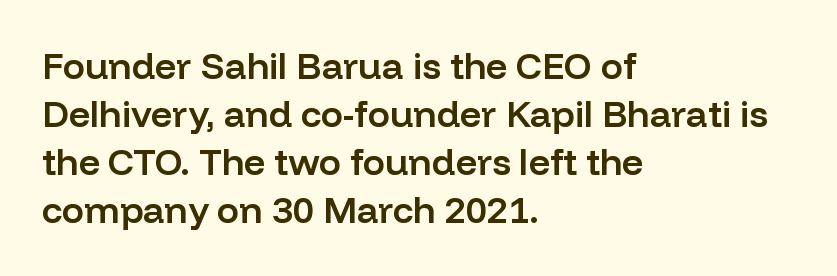
Q: Is the text bold? A: Semi-bold.
Q: Is the text italic (slanted)? A: No, it is upright.
Q: Is the typeface a serif or a sans-serif typeface? A: Sans-serif.
Q: Is the text underlined? A: No.
Q: How is the paragraph aligned? A: Left-aligned.
Q: Is the spacing between letters normal or unusually wide? A: Normal.
Q: Is the spacing between lines tight, normal or loose? A: Normal.
Q: Width (condensed, normal, or wide)? A: Normal.
Q: Stroke contrast? A: Low.
Q: x-height? A: Medium.
Q: Monospaced? A: No.
